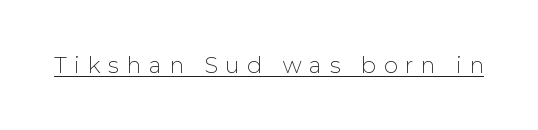
The image shows 21 px text type, upright; set unusually wide letter spacing (+0.39 em), underlined.
